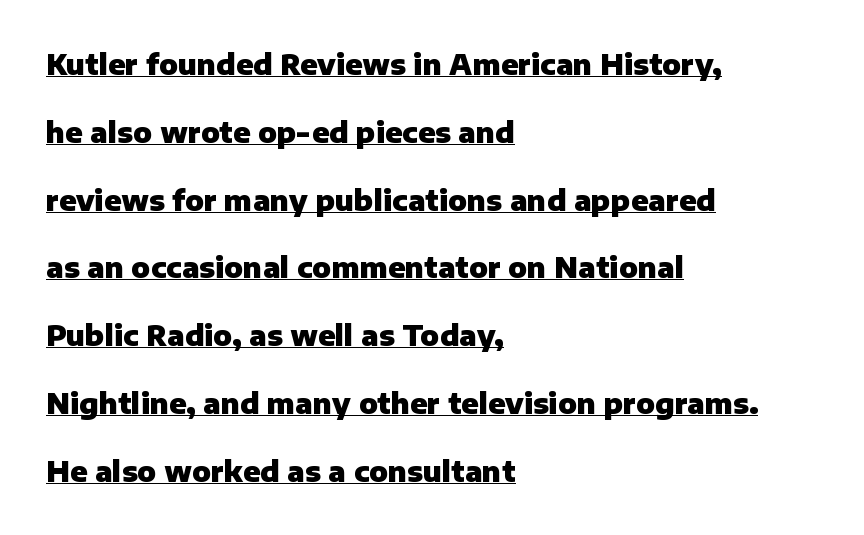
{"serif": "no", "italic": "no", "bold": "yes", "weight": "heavy", "width": "normal", "stroke_contrast": "low", "x_height": "medium", "monospaced": "no", "underline": "yes", "align": "left", "line_spacing": "loose", "line_spacing_ratio": 2.42, "letter_spacing": "normal", "letter_spacing_em": 0.0, "glyph_px": 28}
